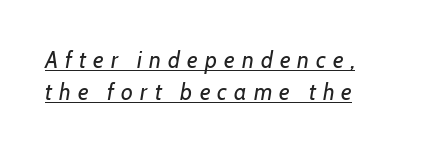
{"italic": "yes", "lean": "right", "slant_degrees": 7, "bold": "no", "underline": "yes", "line_spacing": "normal", "line_spacing_ratio": 1.41, "letter_spacing": "wide", "letter_spacing_em": 0.31, "glyph_px": 23}
